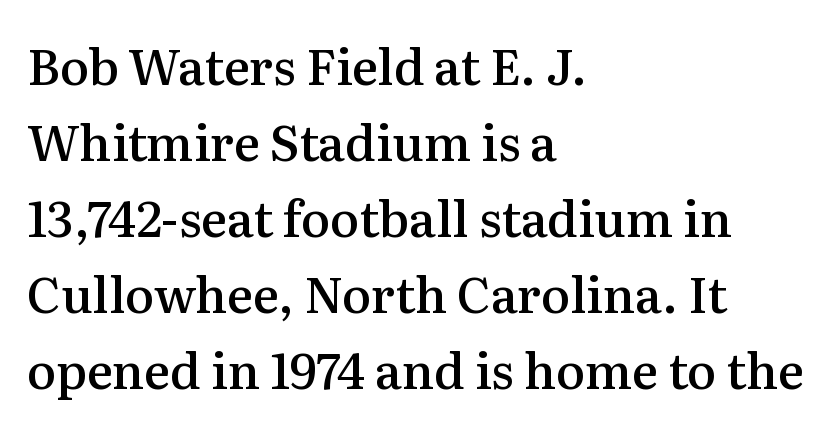
The image shows 49 px semibold serif type, upright; set left-aligned, normal line spacing (1.55x), normal letter spacing, not underlined; medium stroke contrast and a medium x-height.
